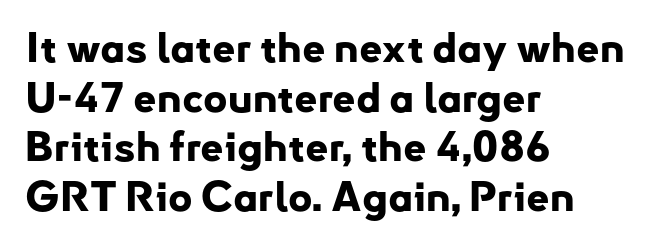
The paragraph shown leans on its left margin. Only glyphs here, with clear space below each row. The font family rendered here belongs to the sans-serif group. Heavy, bold letterforms. This is roman type, the default non-slanted kind.
